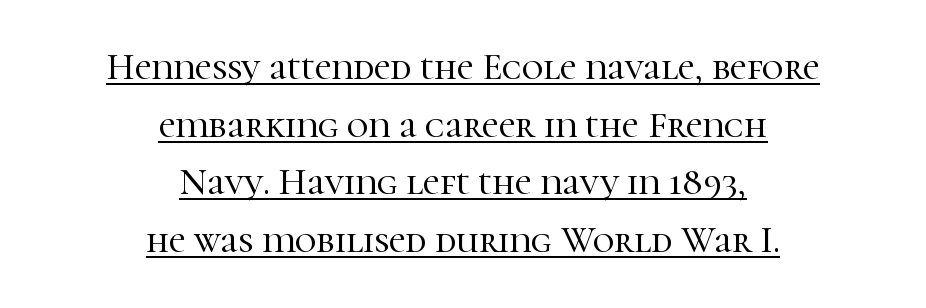
The image shows 37 px serif type, upright; set centered, normal line spacing (1.56x), normal letter spacing, underlined; high stroke contrast and a medium x-height.
